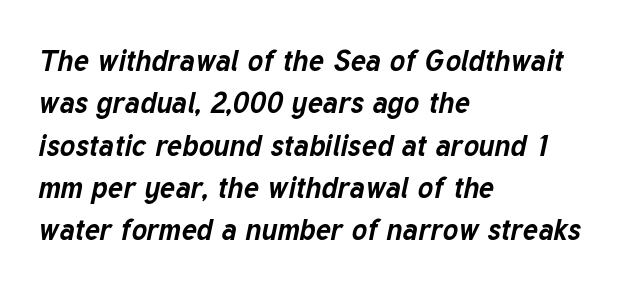
Q: Is the text bold? A: Yes.
Q: Is the text italic (slanted)? A: Yes, it leans right by about 12 degrees.
Q: Is the text underlined? A: No.
Q: How is the paragraph aligned? A: Left-aligned.
Q: Is the spacing between letters normal or unusually wide? A: Normal.
Q: Is the spacing between lines tight, normal or loose? A: Normal.
Q: Width (condensed, normal, or wide)? A: Normal.
Q: Stroke contrast? A: Low.
Q: x-height? A: Medium.
Q: Monospaced? A: No.
